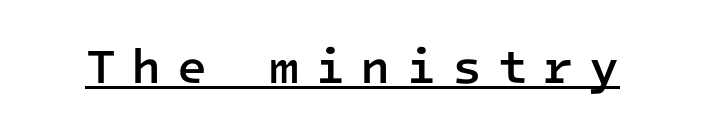
Q: Is the text bold? A: Semi-bold.
Q: Is the text italic (slanted)? A: No, it is upright.
Q: Is the typeface a serif or a sans-serif typeface? A: Sans-serif.
Q: Is the text underlined? A: Yes.
Q: Is the spacing between letters normal or unusually wide? A: Unusually wide.
Q: Width (condensed, normal, or wide)? A: Normal.
Q: Stroke contrast? A: Low.
Q: x-height? A: Medium.
Q: Monospaced? A: Yes.
